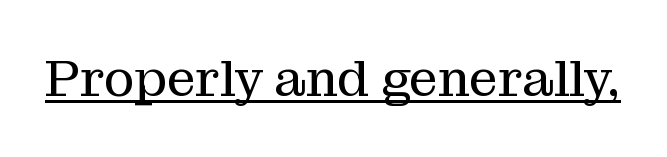
The image shows 51 px regular-weight serif type, upright; set normal letter spacing, underlined; medium stroke contrast and a medium x-height.
